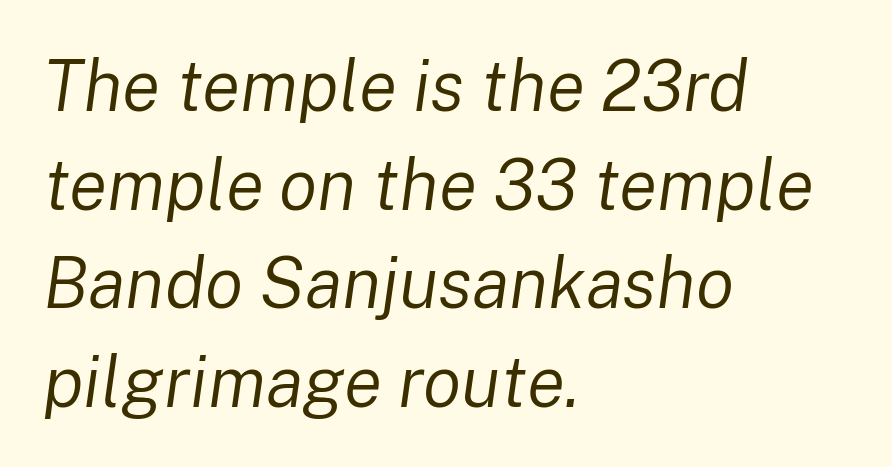
{"italic": "yes", "lean": "right", "slant_degrees": 8, "bold": "no", "weight": "regular", "width": "normal", "stroke_contrast": "low", "x_height": "medium", "monospaced": "no", "underline": "no", "align": "left", "line_spacing": "normal", "line_spacing_ratio": 1.39, "letter_spacing": "normal", "letter_spacing_em": 0.0, "glyph_px": 71}
